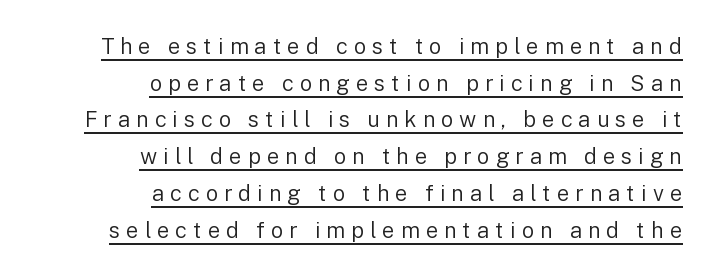
The image shows 22 px text type, upright; set right-aligned, normal line spacing (1.67x), unusually wide letter spacing (+0.27 em), underlined.
